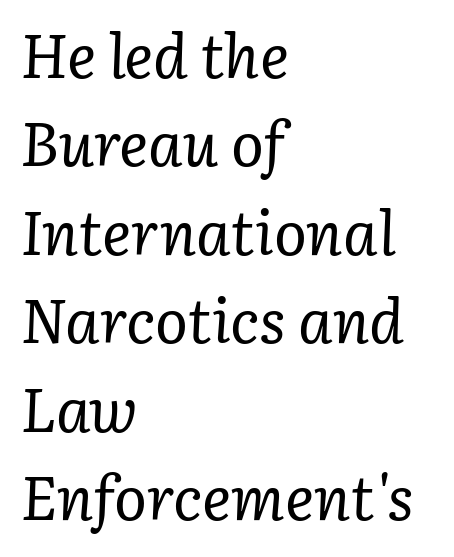
{"serif": "yes", "italic": "yes", "lean": "right", "slant_degrees": 3, "bold": "no", "weight": "regular", "width": "normal", "stroke_contrast": "low", "x_height": "medium", "monospaced": "no", "underline": "no", "align": "left", "line_spacing": "normal", "line_spacing_ratio": 1.45, "letter_spacing": "normal", "letter_spacing_em": 0.0, "glyph_px": 61}
